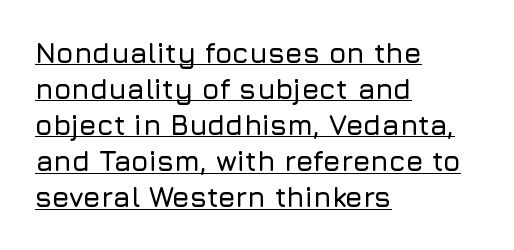
{"serif": "no", "italic": "no", "width": "normal", "stroke_contrast": "low", "x_height": "medium", "monospaced": "no", "underline": "yes", "align": "left", "line_spacing": "normal", "line_spacing_ratio": 1.29, "letter_spacing": "normal", "letter_spacing_em": 0.0, "glyph_px": 28}
